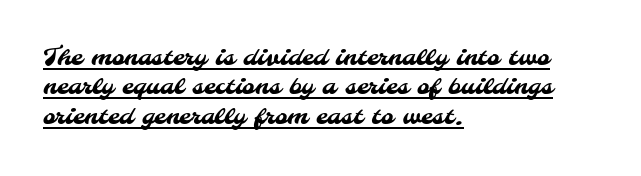
Q: Is the text underlined? A: Yes.
Q: How is the paragraph aligned? A: Left-aligned.
Q: Is the spacing between letters normal or unusually wide? A: Normal.
